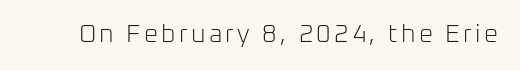
The type sits square on the baseline with zero lean. The strip under each line holds only bare page. Stroke thickness stays within the range of a standard reading face or lighter.
